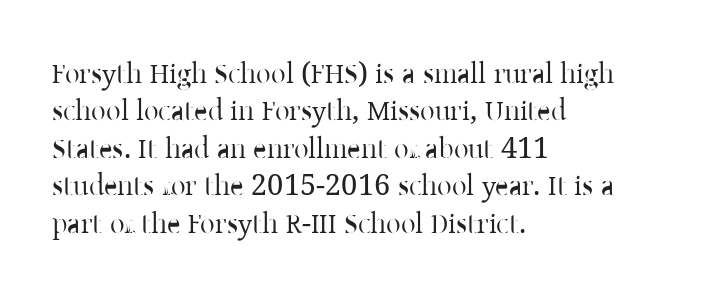
The image shows 29 px regular-weight serif type, upright; set left-aligned, normal line spacing (1.29x), normal letter spacing, not underlined; low stroke contrast and a medium x-height.
